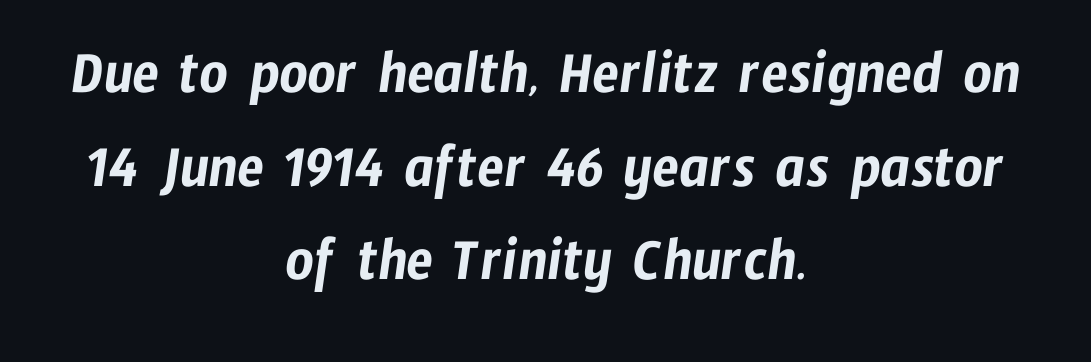
Words appear dense and cohesive because spacing is normal. Type style note: lacks serifs. If you folded the block vertically in half, each line would mirror itself in length. Rule under the text: the space is simply empty. The rendering uses natural spacing where letterforms have individual widths.
